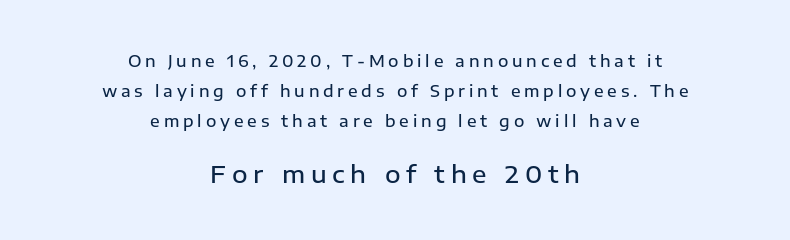
Any mark beneath the type? The region is blank. Look at the glyph heights: the lower group is clearly the bigger setting. Horizontally, the lines are justified to the midpoint only. This is the regular roman posture of the typeface.
